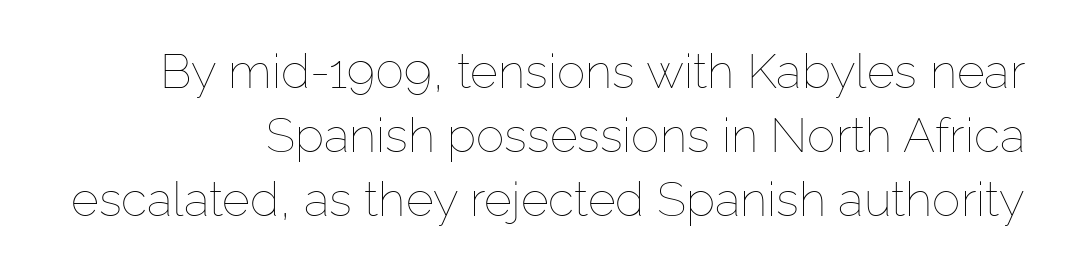
A student would call this right alignment; a typographer would say flush right, rag left. Rendered with straight, roman letterforms. No letter is thick-stroked: the sample isn't bold. In terms of leading, this rendering sits right in the middle. This rendering features lettering with no underline. Inter-character spacing is left at the font's built-in metrics.
